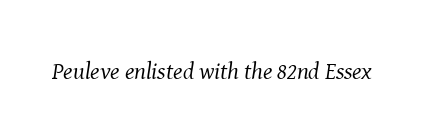
Q: Is the text bold? A: No.
Q: Is the text italic (slanted)? A: Yes, it leans right by about 8 degrees.
Q: Is the text underlined? A: No.
Q: Is the spacing between letters normal or unusually wide? A: Normal.
